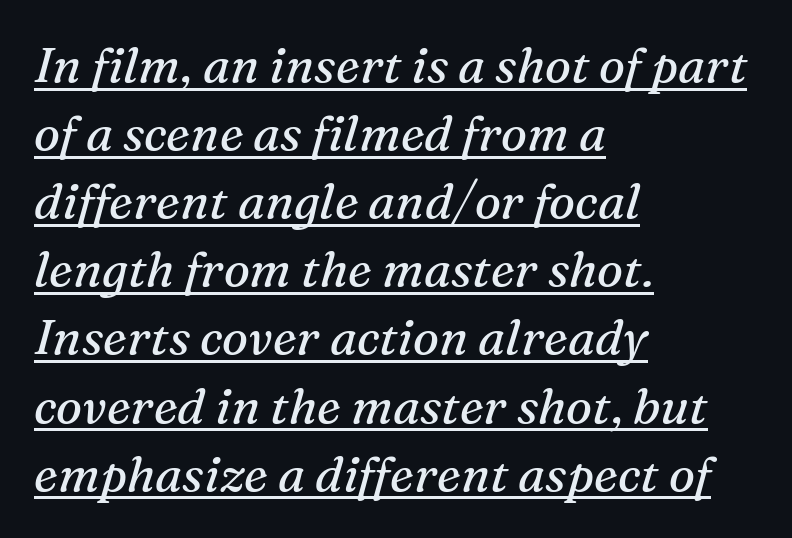
The image shows 49 px regular-weight serif type, italic (leaning right); set left-aligned, normal line spacing (1.39x), normal letter spacing, underlined; medium stroke contrast and a medium x-height.
